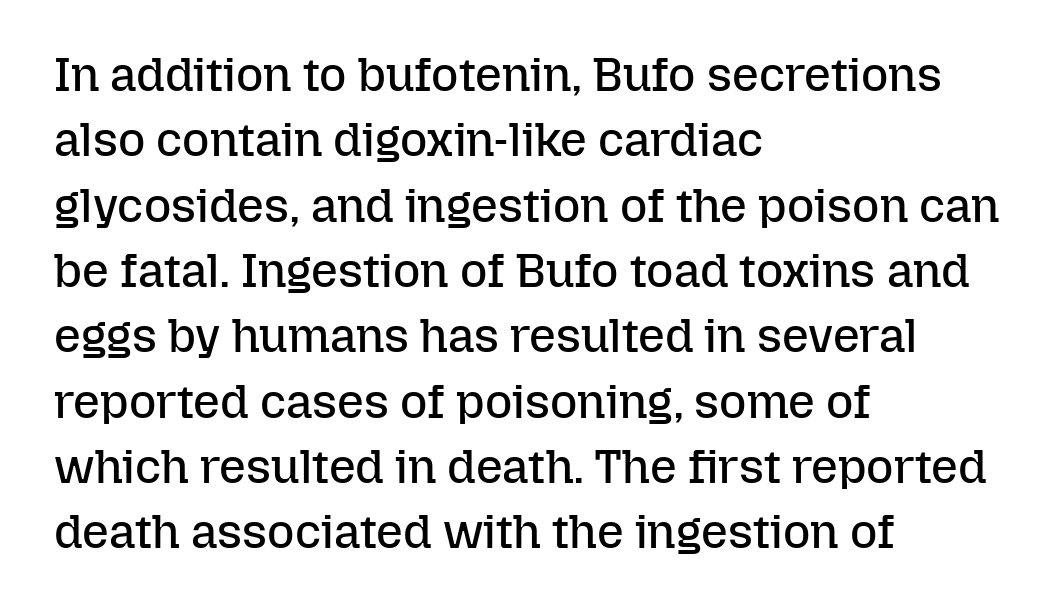
When letters stand straight like this, we call the style roman or upright. Is the stroke heavy? The answer is a plain regular-or-lighter. This sample has the flowing, uneven cadence of proportional lettering. Nobody drew a line under any word here.
